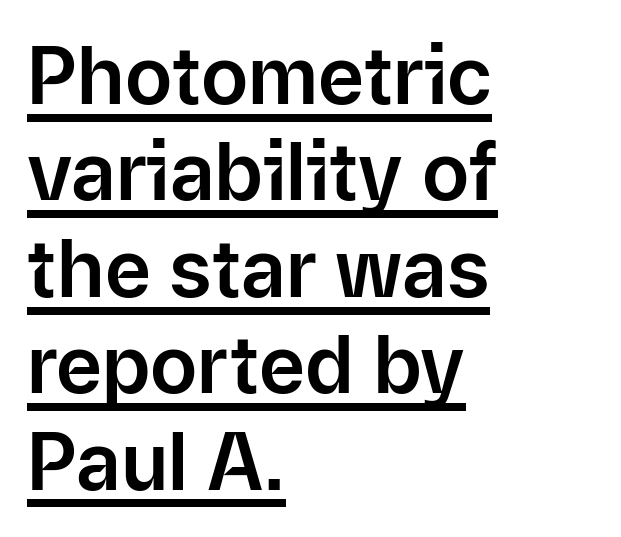
The image shows 79 px sans-serif type, upright; set left-aligned, line spacing 1.22x, normal letter spacing, underlined; low stroke contrast and a medium x-height.
